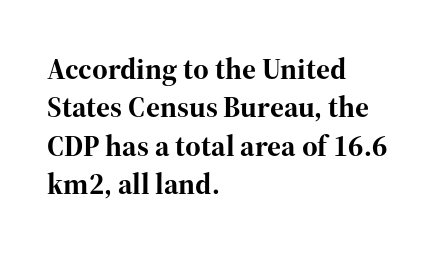
{"serif": "yes", "italic": "no", "bold": "yes", "weight": "bold", "width": "normal", "stroke_contrast": "high", "x_height": "medium", "monospaced": "no", "underline": "no", "align": "left", "line_spacing": "normal", "line_spacing_ratio": 1.28, "letter_spacing": "normal", "letter_spacing_em": 0.0, "glyph_px": 30}
